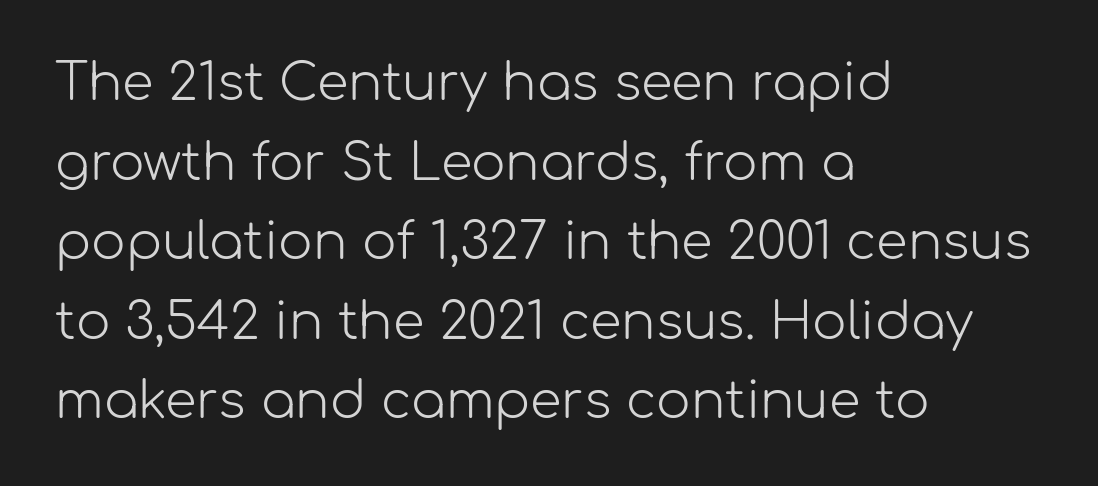
Stems and bowls with no extra thickness — not bold. Serifs: no, the terminals of the letterforms are clean. Posture: vertical. Varying glyph widths throughout — classic text-font behaviour. Each row of text sits above clean, open space. The lines in this sample share a left origin and differ only in where they stop.
